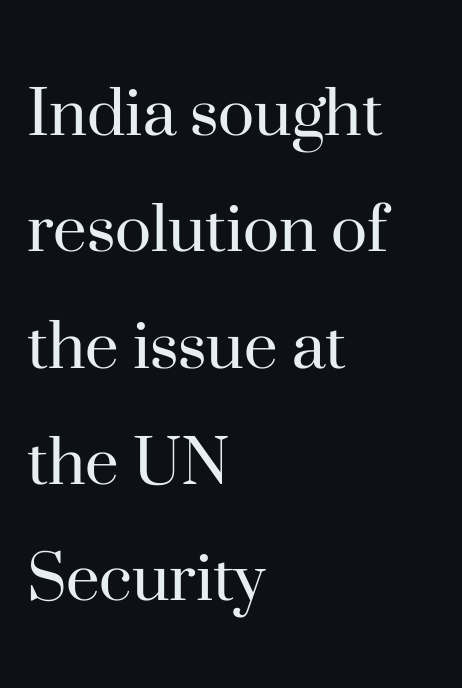
Q: Is the text bold? A: No.
Q: Is the text italic (slanted)? A: No, it is upright.
Q: Is the typeface a serif or a sans-serif typeface? A: Serif.
Q: Is the text underlined? A: No.
Q: How is the paragraph aligned? A: Left-aligned.
Q: Is the spacing between letters normal or unusually wide? A: Normal.
Q: Is the spacing between lines tight, normal or loose? A: Normal.
Q: Width (condensed, normal, or wide)? A: Normal.
Q: Stroke contrast? A: High.
Q: x-height? A: Small.
Q: Monospaced? A: No.
